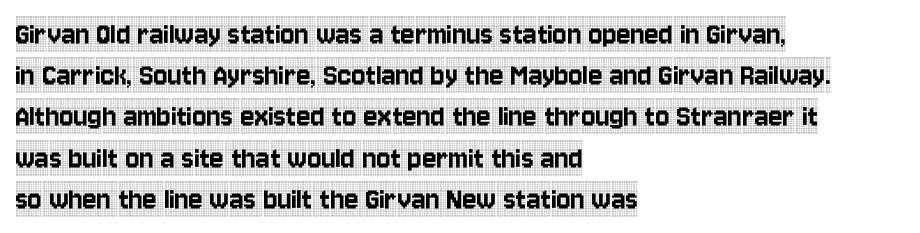
Q: Is the text italic (slanted)? A: No, it is upright.
Q: Is the typeface a serif or a sans-serif typeface? A: Serif.
Q: Is the text underlined? A: No.
Q: How is the paragraph aligned? A: Left-aligned.
Q: Is the spacing between letters normal or unusually wide? A: Normal.
Q: Is the spacing between lines tight, normal or loose? A: Normal.
Q: Width (condensed, normal, or wide)? A: Condensed.
Q: x-height? A: Large.
Q: Monospaced? A: No.
